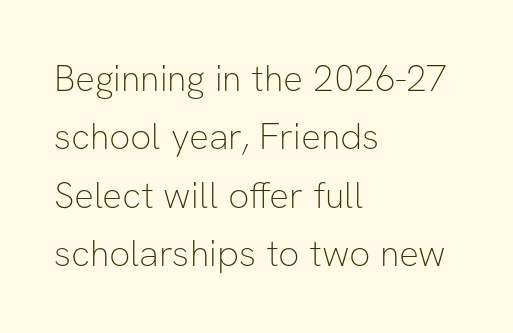
Q: Is the text bold? A: No.
Q: Is the text italic (slanted)? A: No, it is upright.
Q: Is the typeface a serif or a sans-serif typeface? A: Sans-serif.
Q: Is the text underlined? A: No.
Q: How is the paragraph aligned? A: Left-aligned.
Q: Is the spacing between letters normal or unusually wide? A: Normal.
Q: Is the spacing between lines tight, normal or loose? A: Normal.
Q: Width (condensed, normal, or wide)? A: Normal.
Q: Stroke contrast? A: Low.
Q: x-height? A: Medium.
Q: Monospaced? A: No.
